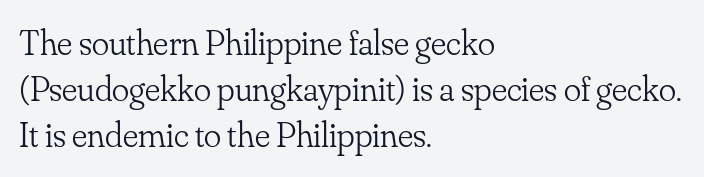
The letters advance in unequal steps, a hallmark of proportional type. Compared with typical body copy, the letter spacing here is the same. Regarding leading, the lines here are spaced in the standard way. Style check: upright. Note: serifs present on the glyphs.
